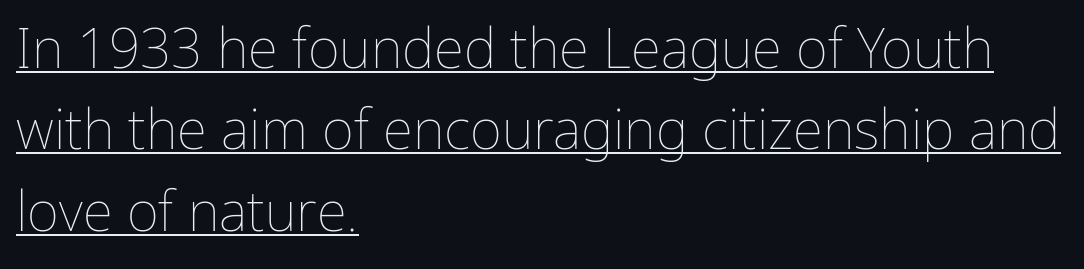
Q: Is the text bold? A: No.
Q: Is the text italic (slanted)? A: No, it is upright.
Q: Is the text underlined? A: Yes.
Q: How is the paragraph aligned? A: Left-aligned.
Q: Is the spacing between letters normal or unusually wide? A: Normal.
Q: Is the spacing between lines tight, normal or loose? A: Normal.
Q: Width (condensed, normal, or wide)? A: Normal.
Q: Stroke contrast? A: Low.
Q: x-height? A: Medium.
Q: Monospaced? A: No.
